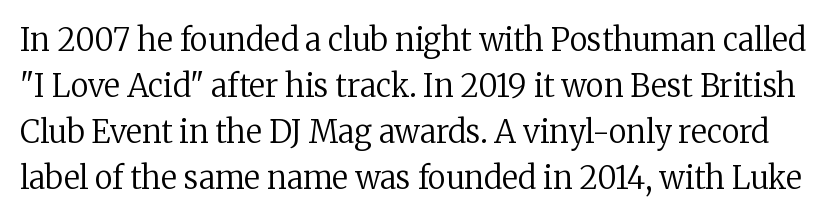
Q: Is the text bold? A: No.
Q: Is the text italic (slanted)? A: No, it is upright.
Q: Is the typeface a serif or a sans-serif typeface? A: Serif.
Q: Is the text underlined? A: No.
Q: Is the spacing between letters normal or unusually wide? A: Normal.
Q: Is the spacing between lines tight, normal or loose? A: Normal.
Q: Width (condensed, normal, or wide)? A: Normal.
Q: Stroke contrast? A: Low.
Q: x-height? A: Medium.
Q: Monospaced? A: No.
